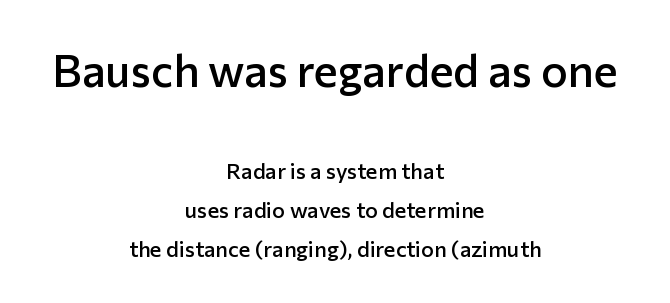
A typesetter would mark this as roman, not italic. Horizontally, the lines are justified to the midpoint only. The letters sit at their default tracking, neither squeezed nor spread. The space beneath each line is pristine and unruled. The typesetting leans somewhat heavy: a semibold.
